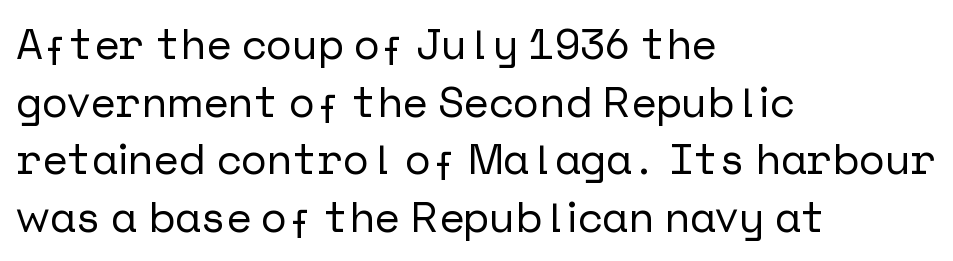
Q: Is the text italic (slanted)? A: No, it is upright.
Q: Is the typeface a serif or a sans-serif typeface? A: Sans-serif.
Q: Is the text underlined? A: No.
Q: How is the paragraph aligned? A: Left-aligned.
Q: Is the spacing between letters normal or unusually wide? A: Normal.
Q: Is the spacing between lines tight, normal or loose? A: Normal.
Q: Width (condensed, normal, or wide)? A: Normal.
Q: Stroke contrast? A: Low.
Q: x-height? A: Medium.
